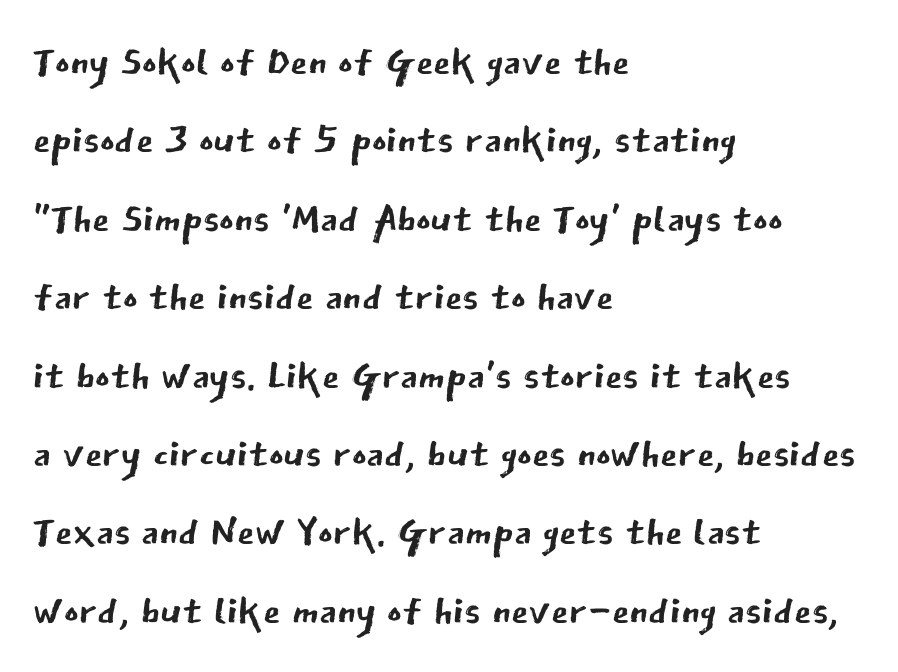
Q: Is the text bold? A: No.
Q: Is the text italic (slanted)? A: No, it is upright.
Q: Is the typeface a serif or a sans-serif typeface? A: Sans-serif.
Q: Is the text underlined? A: No.
Q: How is the paragraph aligned? A: Left-aligned.
Q: Is the spacing between letters normal or unusually wide? A: Normal.
Q: Is the spacing between lines tight, normal or loose? A: Normal.
Q: Width (condensed, normal, or wide)? A: Normal.
Q: Stroke contrast? A: Low.
Q: x-height? A: Medium.
Q: Monospaced? A: No.
